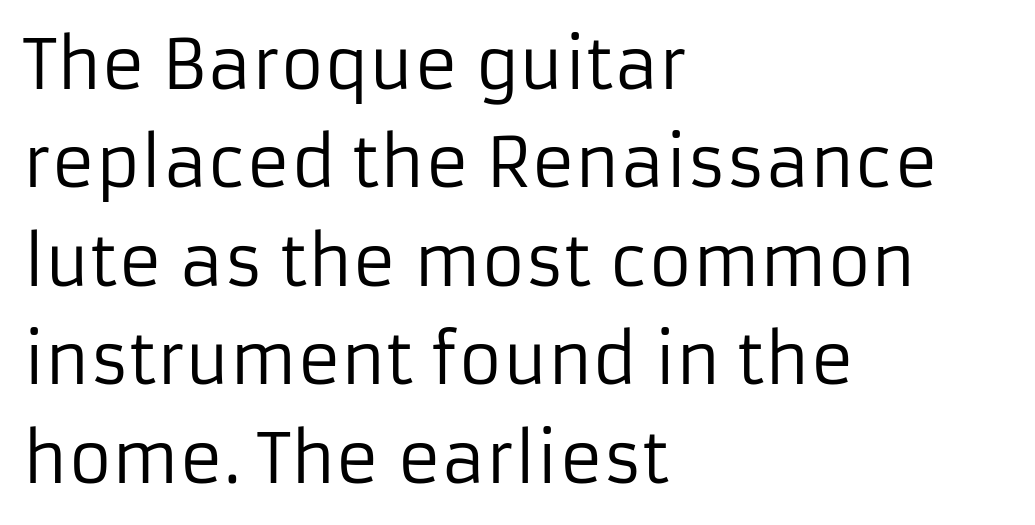
The image shows 67 px regular-weight sans-serif type, upright; set left-aligned, normal line spacing (1.47x), normal letter spacing, not underlined; low stroke contrast and a medium x-height.
